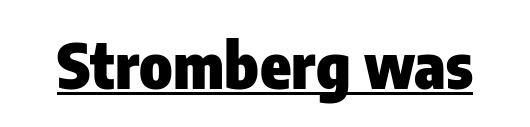
How are the letters spaced? Ordinarily, with no added tracking. Vertical strokes here are truly vertical. The passage shown is typed in a proportional face where columns would drift. Is this a sans? Yes — the strokes have no serifs. Plenty of ink on the page — the face is bold.
